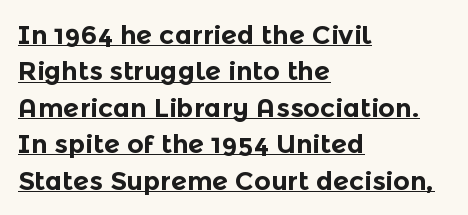
Q: Is the text bold? A: Yes.
Q: Is the text italic (slanted)? A: No, it is upright.
Q: Is the text underlined? A: Yes.
Q: How is the paragraph aligned? A: Left-aligned.
Q: Is the spacing between letters normal or unusually wide? A: Normal.
Q: Is the spacing between lines tight, normal or loose? A: Normal.
